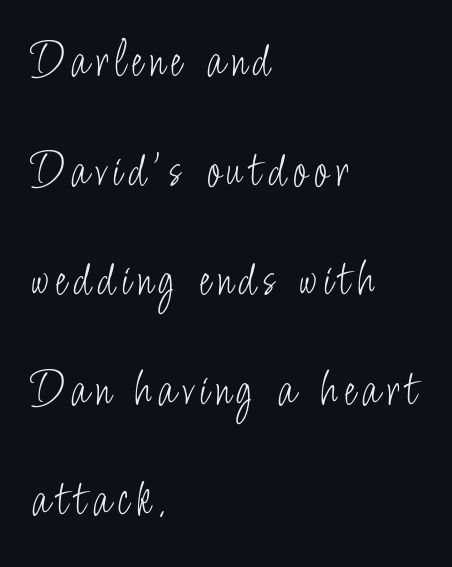
Q: Is the text bold? A: No.
Q: Is the text italic (slanted)? A: Yes.
Q: Is the typeface a serif or a sans-serif typeface? A: Sans-serif.
Q: Is the text underlined? A: No.
Q: How is the paragraph aligned? A: Left-aligned.
Q: Is the spacing between lines tight, normal or loose? A: Loose.
Q: Width (condensed, normal, or wide)? A: Condensed.
Q: Stroke contrast? A: Low.
Q: x-height? A: Small.
Q: Monospaced? A: No.
